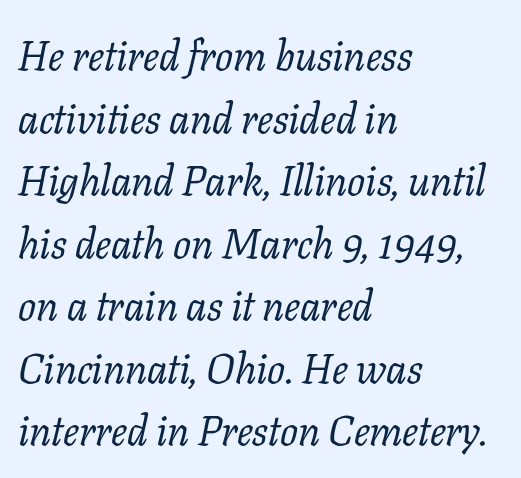
{"serif": "yes", "italic": "yes", "lean": "right", "slant_degrees": 11, "bold": "no", "weight": "regular", "width": "normal", "stroke_contrast": "low", "x_height": "medium", "monospaced": "no", "underline": "no", "align": "left", "line_spacing": "normal", "line_spacing_ratio": 1.49, "letter_spacing": "normal", "letter_spacing_em": 0.0, "glyph_px": 42}
